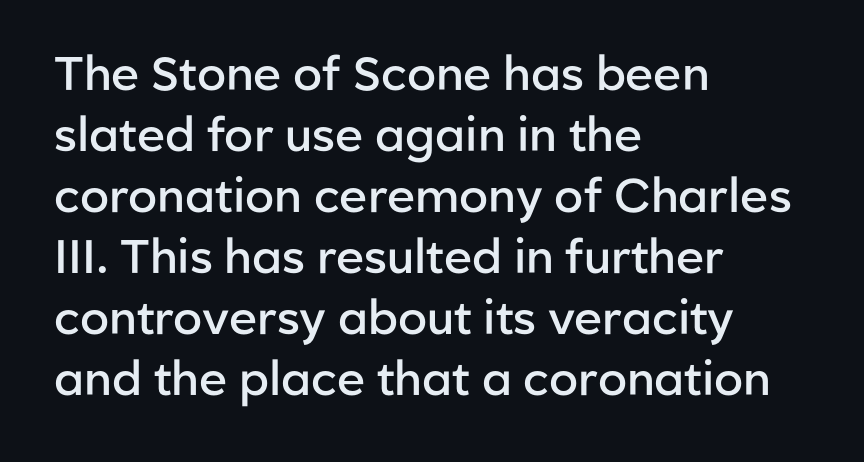
Each letter keeps its own natural width here, so spacing adapts to shape. This block has exactly the height ordinary leading produces. In CSS terms this would be text-align: left. Tracking value appears to be zero — textbook default spacing.
